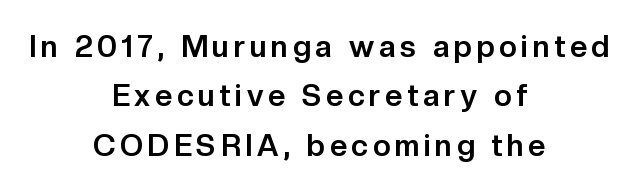
Q: Is the text bold? A: Yes.
Q: Is the text italic (slanted)? A: No, it is upright.
Q: Is the typeface a serif or a sans-serif typeface? A: Sans-serif.
Q: Is the text underlined? A: No.
Q: How is the paragraph aligned? A: Centered.
Q: Is the spacing between lines tight, normal or loose? A: Normal.
Q: Width (condensed, normal, or wide)? A: Normal.
Q: Stroke contrast? A: Low.
Q: x-height? A: Medium.
Q: Monospaced? A: No.
